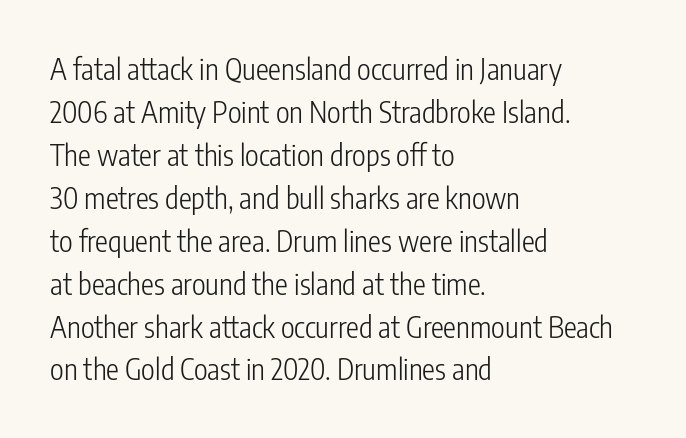
Q: Is the text bold? A: No.
Q: Is the text italic (slanted)? A: No, it is upright.
Q: Is the typeface a serif or a sans-serif typeface? A: Sans-serif.
Q: Is the text underlined? A: No.
Q: How is the paragraph aligned? A: Left-aligned.
Q: Is the spacing between letters normal or unusually wide? A: Normal.
Q: Is the spacing between lines tight, normal or loose? A: Normal.
Q: Width (condensed, normal, or wide)? A: Condensed.
Q: Stroke contrast? A: Low.
Q: x-height? A: Medium.
Q: Monospaced? A: No.
